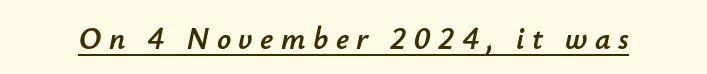
The image shows 31 px text type, italic (leaning right); set unusually wide letter spacing (+0.24 em), underlined; low stroke contrast and a small x-height.
